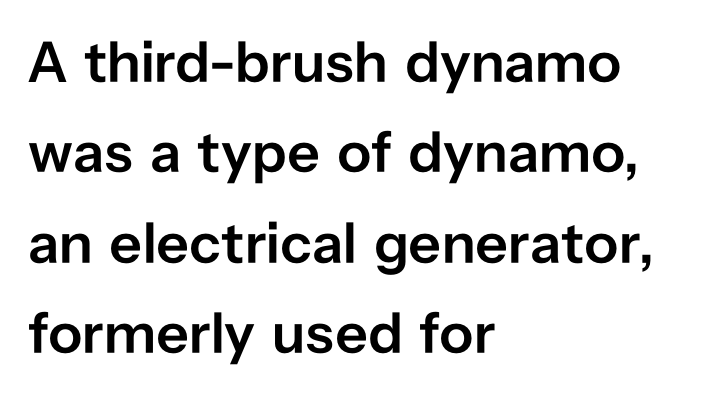
The image shows 58 px semibold sans-serif type, upright; set left-aligned, normal line spacing (1.56x), normal letter spacing, not underlined; low stroke contrast and a medium x-height.
